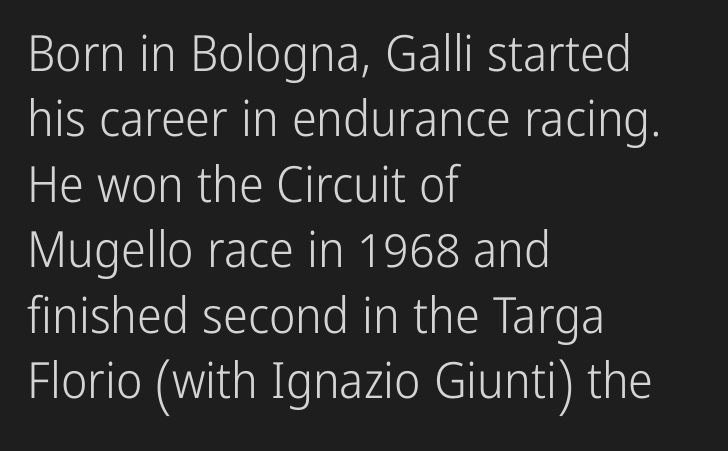
The image shows 50 px light, condensed sans-serif type, upright; set left-aligned, normal line spacing (1.31x), normal letter spacing, not underlined; low stroke contrast and a medium x-height.
